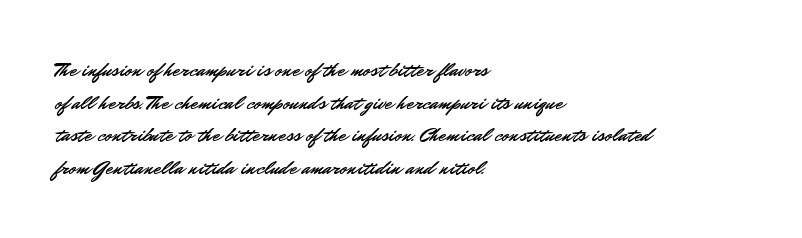
Q: Is the text italic (slanted)? A: Yes.
Q: Is the text underlined? A: No.
Q: How is the paragraph aligned? A: Left-aligned.
Q: Is the spacing between letters normal or unusually wide? A: Normal.
Q: Is the spacing between lines tight, normal or loose? A: Normal.
